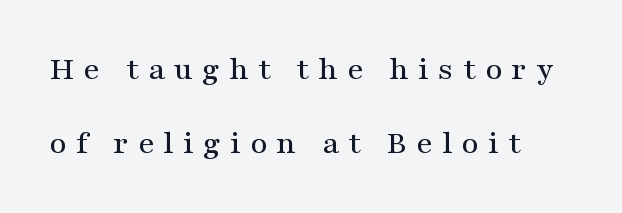
The image shows 33 px wide serif type, upright; set loose line spacing (2.23x), unusually wide letter spacing (+0.28 em), not underlined; medium stroke contrast and a medium x-height.
